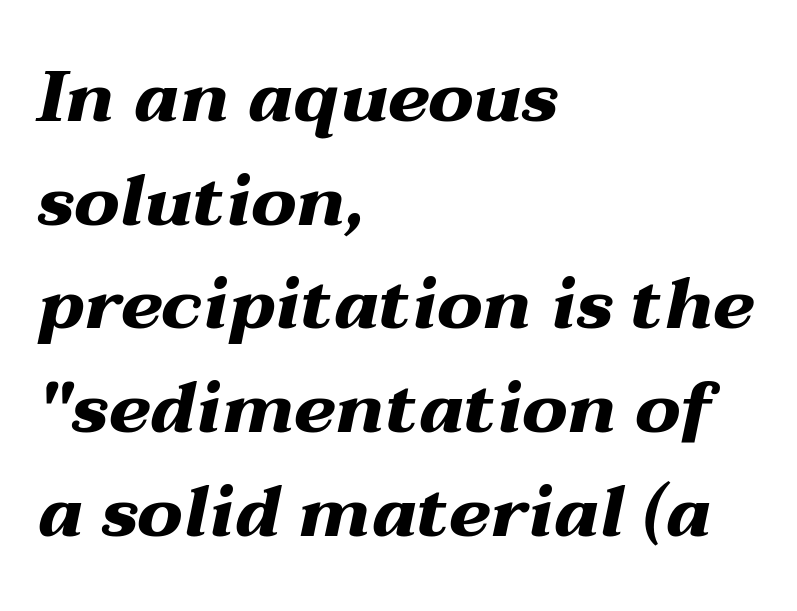
Q: Is the text bold? A: Yes.
Q: Is the text italic (slanted)? A: Yes, it leans right by about 12 degrees.
Q: Is the text underlined? A: No.
Q: How is the paragraph aligned? A: Left-aligned.
Q: Is the spacing between letters normal or unusually wide? A: Normal.
Q: Is the spacing between lines tight, normal or loose? A: Normal.
Q: Width (condensed, normal, or wide)? A: Wide.
Q: Stroke contrast? A: Medium.
Q: x-height? A: Medium.
Q: Monospaced? A: No.
